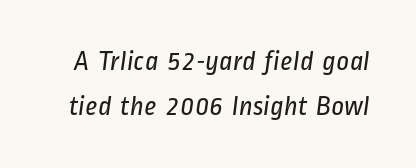
The image shows 28 px regular-weight, condensed sans-serif type; set normal line spacing (1.6x), normal letter spacing, not underlined; low stroke contrast and a medium x-height.
